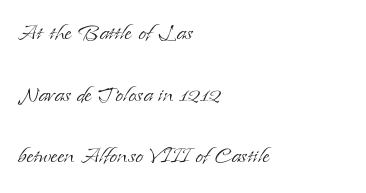
Q: Is the text bold? A: No.
Q: Is the text italic (slanted)? A: Yes.
Q: Is the typeface a serif or a sans-serif typeface? A: Serif.
Q: Is the text underlined? A: No.
Q: How is the paragraph aligned? A: Left-aligned.
Q: Is the spacing between letters normal or unusually wide? A: Normal.
Q: Is the spacing between lines tight, normal or loose? A: Loose.
Q: Width (condensed, normal, or wide)? A: Normal.
Q: Stroke contrast? A: Low.
Q: x-height? A: Small.
Q: Monospaced? A: No.
